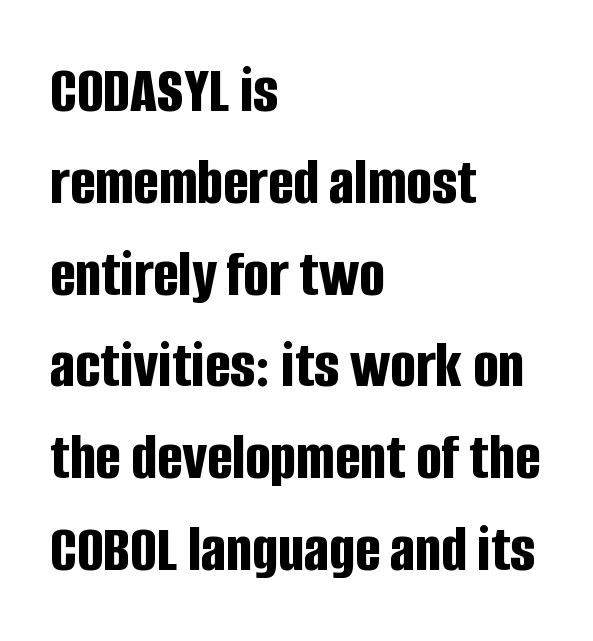
The designer left line spacing at the default. No word sits above an underline. Notice how the stems are strictly vertical — no italics here. Classification — sans serif.
